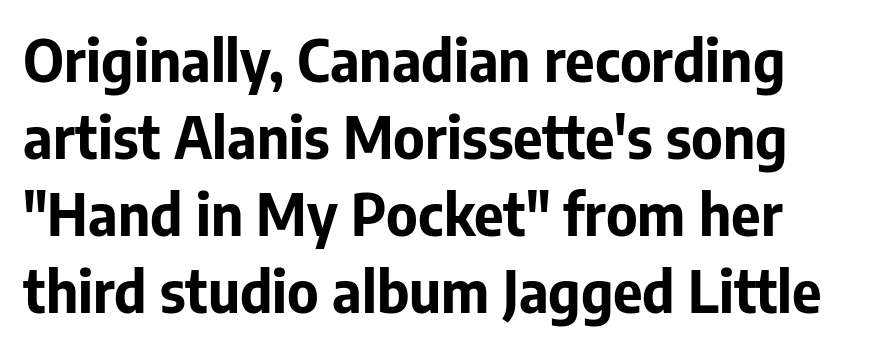
{"serif": "no", "italic": "no", "bold": "yes", "weight": "bold", "width": "normal", "stroke_contrast": "low", "x_height": "medium", "monospaced": "no", "underline": "no", "line_spacing": "normal", "line_spacing_ratio": 1.35, "letter_spacing": "normal", "letter_spacing_em": 0.0, "glyph_px": 57}
